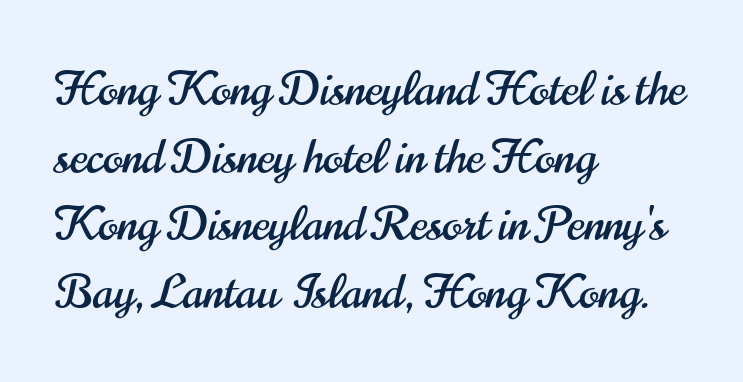
The image shows 47 px condensed sans-serif type; set left-aligned, normal line spacing (1.44x), normal letter spacing, not underlined; high stroke contrast and a small x-height.
